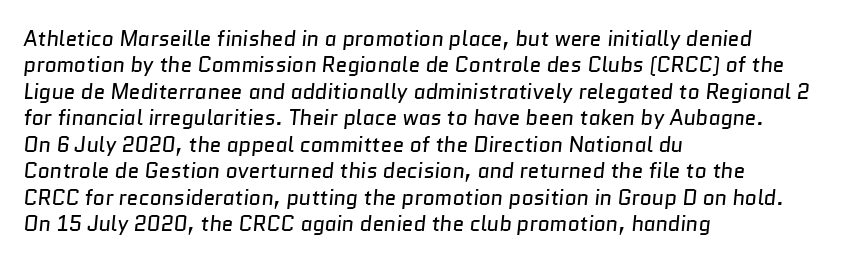
There is no visible air inserted between adjacent glyphs. A quiet, ordinary-to-light weight characterises the typeface. Bare-footed words on every line. The setting favours the left margin, as ordinary paragraphs usually do.
